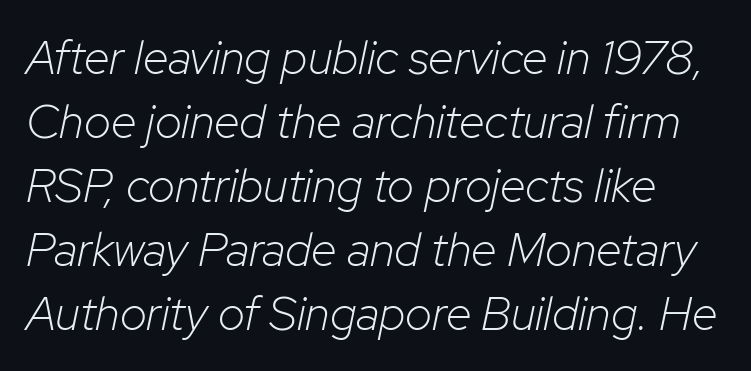
Is this a fixed-width face? No — the glyphs have proportional, varying widths. Nobody drew a line under any word here. Letter spacing: default. Notice how the stems are inclined rather than vertical — that's the hallmark of italics.
